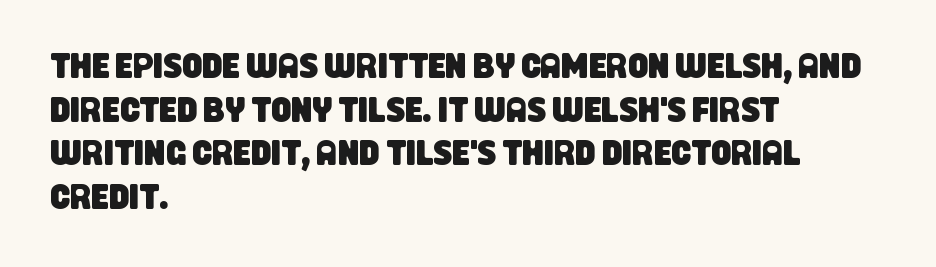
Q: Is the typeface a serif or a sans-serif typeface? A: Sans-serif.
Q: Is the text underlined? A: No.
Q: How is the paragraph aligned? A: Left-aligned.
Q: Is the spacing between letters normal or unusually wide? A: Normal.
Q: Is the spacing between lines tight, normal or loose? A: Normal.
Q: Width (condensed, normal, or wide)? A: Condensed.
Q: Stroke contrast? A: Low.
Q: x-height? A: Large.
Q: Monospaced? A: No.
